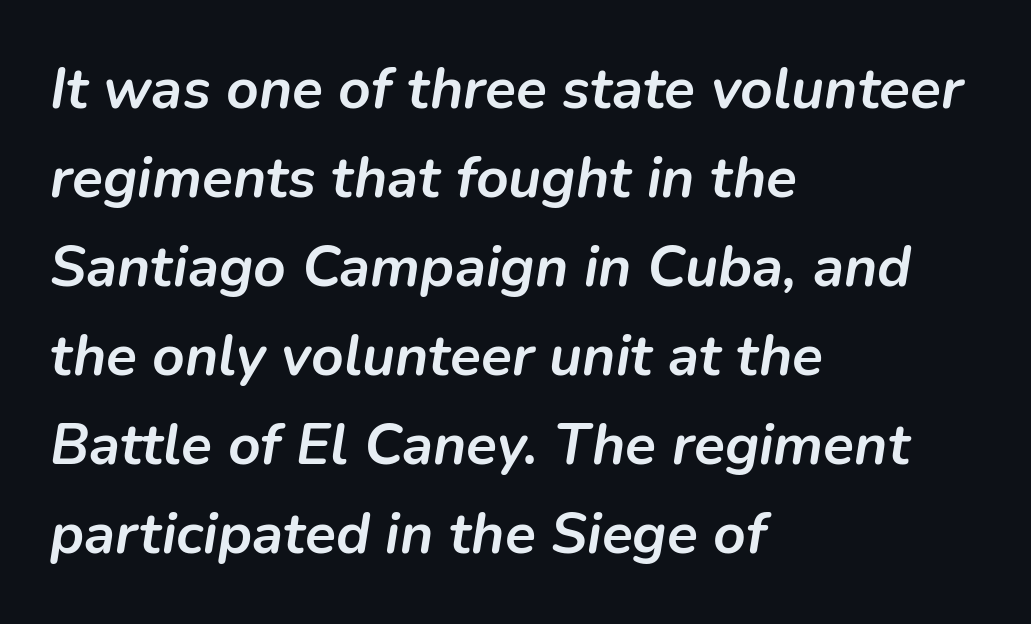
{"italic": "yes", "lean": "right", "slant_degrees": 9, "bold": "yes", "weight": "semibold", "width": "normal", "stroke_contrast": "low", "x_height": "medium", "monospaced": "no", "underline": "no", "align": "left", "line_spacing": "normal", "line_spacing_ratio": 1.56, "letter_spacing": "normal", "letter_spacing_em": 0.0, "glyph_px": 57}
